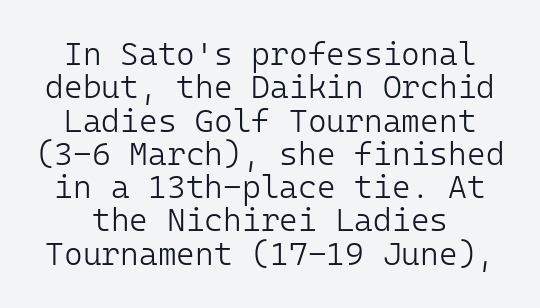
Q: Is the text bold? A: No.
Q: Is the text italic (slanted)? A: No, it is upright.
Q: Is the typeface a serif or a sans-serif typeface? A: Sans-serif.
Q: Is the text underlined? A: No.
Q: Is the spacing between letters normal or unusually wide? A: Normal.
Q: Is the spacing between lines tight, normal or loose? A: Tight.
Q: Width (condensed, normal, or wide)? A: Normal.
Q: Stroke contrast? A: Low.
Q: x-height? A: Medium.
Q: Monospaced? A: Yes.
